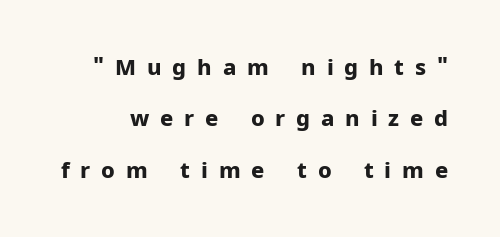
The foot of each line stays bare and open. This rendering widens character spacing well past its baseline value. The specimen reads as upright at a glance. How heavy is the stroke? Heavy — this is a bold. The vertical gap from one line to the next is large.
